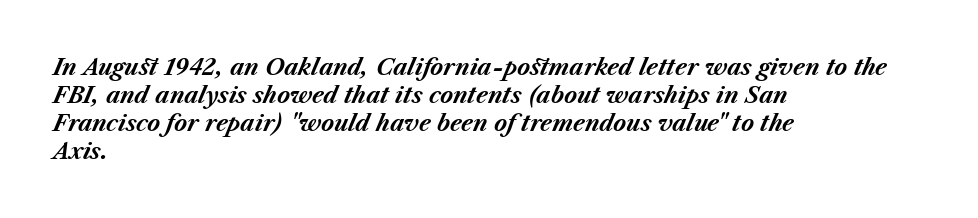
Quick note: underline off. Its strokes are broad and dark, the hallmark of bold type. Each line starts at the same left margin while the right side varies. Quick note: italic.
